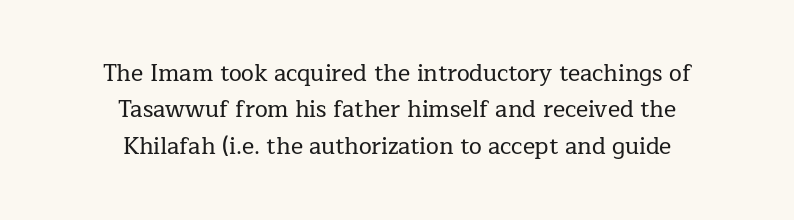
The image shows 23 px text type, upright; set centered, normal line spacing (1.58x), normal letter spacing, not underlined.
